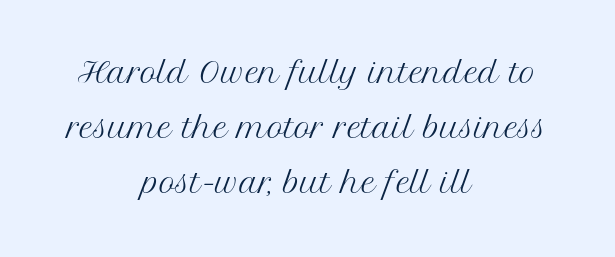
{"serif": "yes", "bold": "no", "weight": "regular", "width": "normal", "stroke_contrast": "medium", "x_height": "medium", "monospaced": "no", "underline": "no", "align": "center", "line_spacing": "loose", "line_spacing_ratio": 1.97, "letter_spacing": "normal", "letter_spacing_em": 0.0, "glyph_px": 28}
